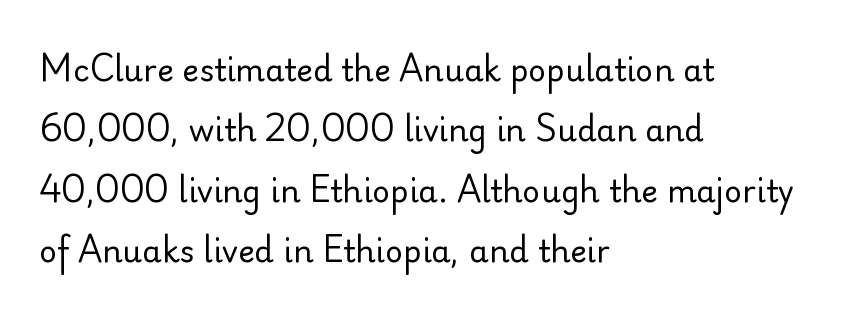
Inter-character spacing is left at the font's built-in metrics. You could not count columns in this text — the font is proportionally spaced. The string is rendered with underlining switched off. You can tell it's not italic because the verticals are truly vertical. The letters look calm and open, with moderate or lighter stems. Compared with typical paragraphs, the rows here are farther apart.
